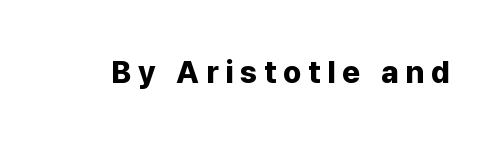
{"serif": "no", "italic": "no", "bold": "yes", "weight": "bold", "width": "normal", "stroke_contrast": "low", "x_height": "medium", "monospaced": "no", "underline": "no", "letter_spacing": "wide", "letter_spacing_em": 0.22, "glyph_px": 31}
